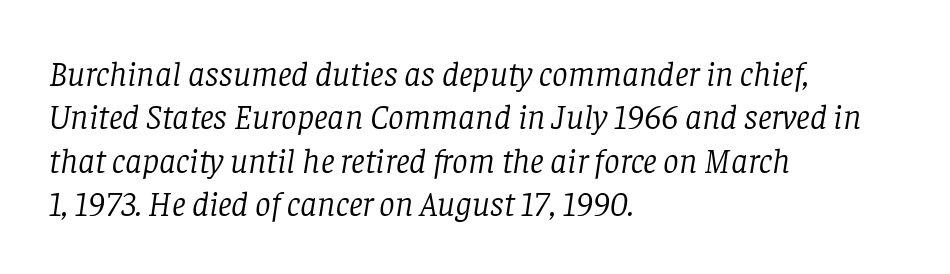
Q: Is the text bold? A: No.
Q: Is the text italic (slanted)? A: Yes, it leans right by about 8 degrees.
Q: Is the typeface a serif or a sans-serif typeface? A: Serif.
Q: Is the text underlined? A: No.
Q: How is the paragraph aligned? A: Left-aligned.
Q: Is the spacing between letters normal or unusually wide? A: Normal.
Q: Width (condensed, normal, or wide)? A: Normal.
Q: Stroke contrast? A: Low.
Q: x-height? A: Large.
Q: Monospaced? A: No.
